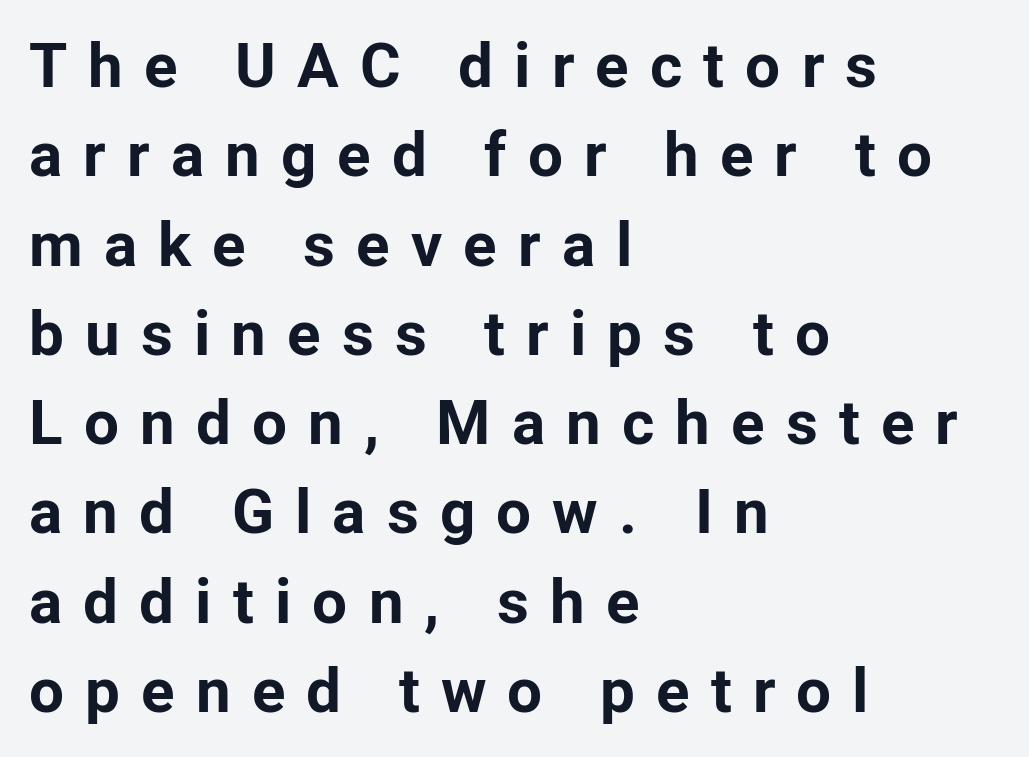
This sample has the flowing, uneven cadence of proportional lettering. Letters rest on an invisible, unmarked baseline. The typesetter chose a ragged-right arrangement here. Weight: bold. Reading down the column, the eye jumps a familiar distance to each next line.
